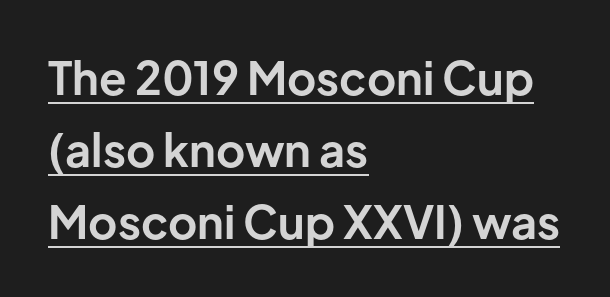
{"serif": "no", "italic": "no", "bold": "yes", "weight": "bold", "width": "normal", "stroke_contrast": "low", "x_height": "medium", "monospaced": "no", "underline": "yes", "align": "left", "line_spacing": "normal", "line_spacing_ratio": 1.6, "letter_spacing": "normal", "letter_spacing_em": 0.0, "glyph_px": 45}
